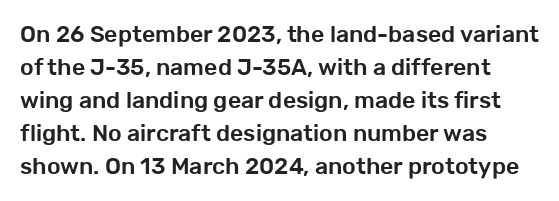
{"italic": "no", "underline": "no", "line_spacing": "normal", "line_spacing_ratio": 1.44, "letter_spacing": "normal", "letter_spacing_em": 0.0, "glyph_px": 23}
